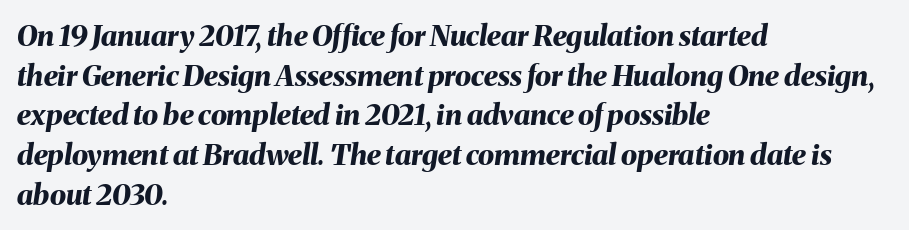
Q: Is the text bold? A: Yes.
Q: Is the text italic (slanted)? A: Yes, it leans right by about 8 degrees.
Q: Is the text underlined? A: No.
Q: How is the paragraph aligned? A: Left-aligned.
Q: Is the spacing between letters normal or unusually wide? A: Normal.
Q: Is the spacing between lines tight, normal or loose? A: Normal.
Q: Width (condensed, normal, or wide)? A: Normal.
Q: Stroke contrast? A: Medium.
Q: x-height? A: Medium.
Q: Monospaced? A: No.
